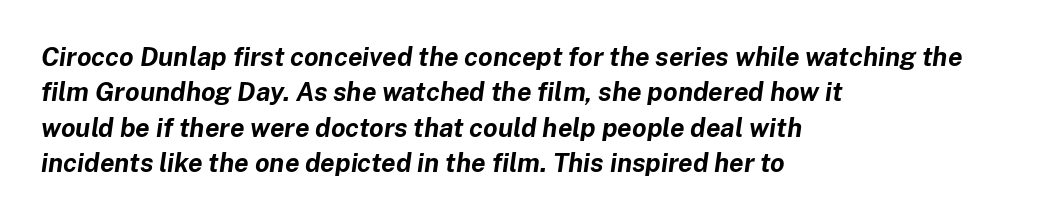
{"italic": "yes", "lean": "right", "slant_degrees": 8, "bold": "yes", "underline": "no", "align": "left", "line_spacing": "normal", "line_spacing_ratio": 1.36, "letter_spacing": "normal", "letter_spacing_em": 0.0, "glyph_px": 26}
